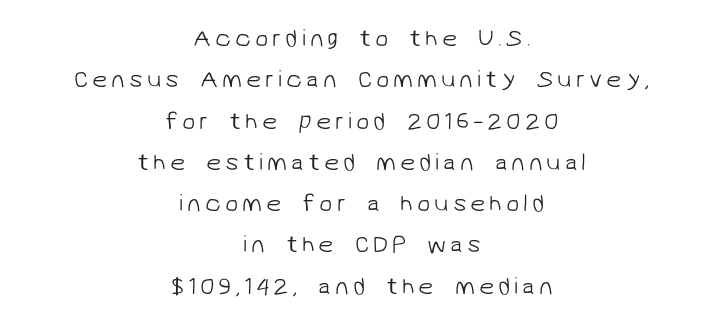
Q: Is the text bold? A: No.
Q: Is the text underlined? A: No.
Q: How is the paragraph aligned? A: Centered.
